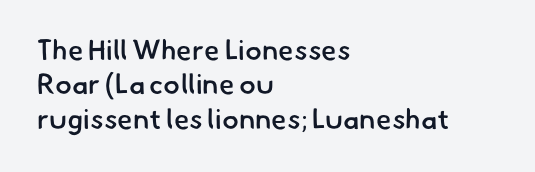
The image shows 28 px semibold sans-serif type; set left-aligned, line spacing 1.23x, normal letter spacing, not underlined; low stroke contrast and a small x-height.
